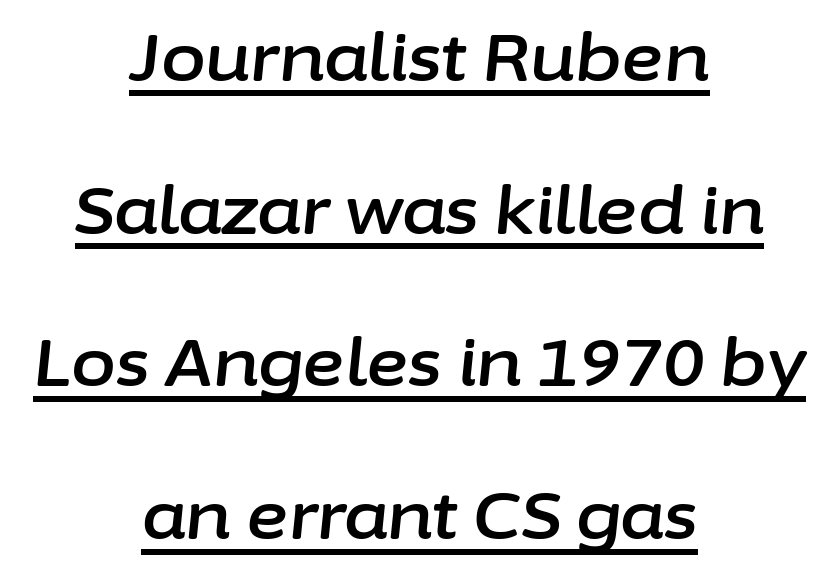
{"italic": "yes", "lean": "right", "slant_degrees": 6, "width": "normal", "stroke_contrast": "low", "x_height": "medium", "monospaced": "no", "underline": "yes", "align": "center", "line_spacing": "loose", "line_spacing_ratio": 2.35, "letter_spacing": "normal", "letter_spacing_em": 0.0, "glyph_px": 65}
